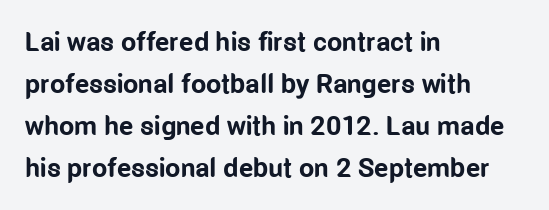
{"italic": "no", "bold": "yes", "underline": "no", "align": "left", "line_spacing": "normal", "line_spacing_ratio": 1.56, "letter_spacing": "normal", "letter_spacing_em": 0.0, "glyph_px": 27}
